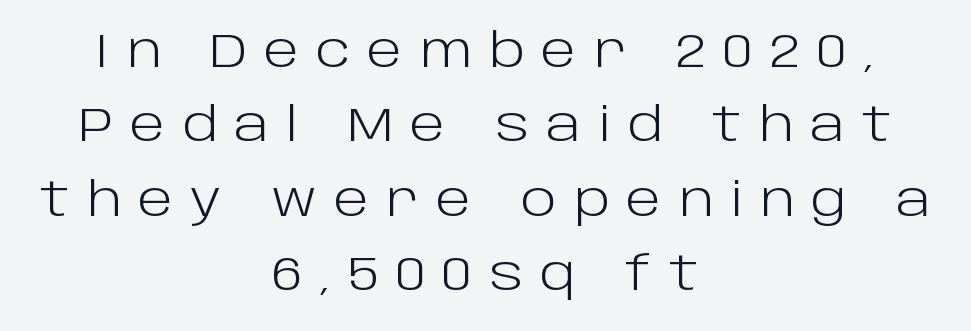
The image shows 47 px light sans-serif type, upright; set centered, normal line spacing (1.58x), unusually wide letter spacing (+0.36 em), not underlined; low stroke contrast and a large x-height.
